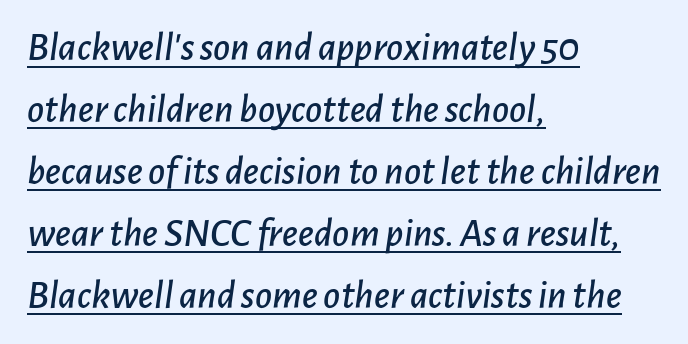
The image shows 41 px text type, italic (leaning right); set left-aligned, normal line spacing (1.51x), normal letter spacing, underlined; low stroke contrast and a medium x-height.
